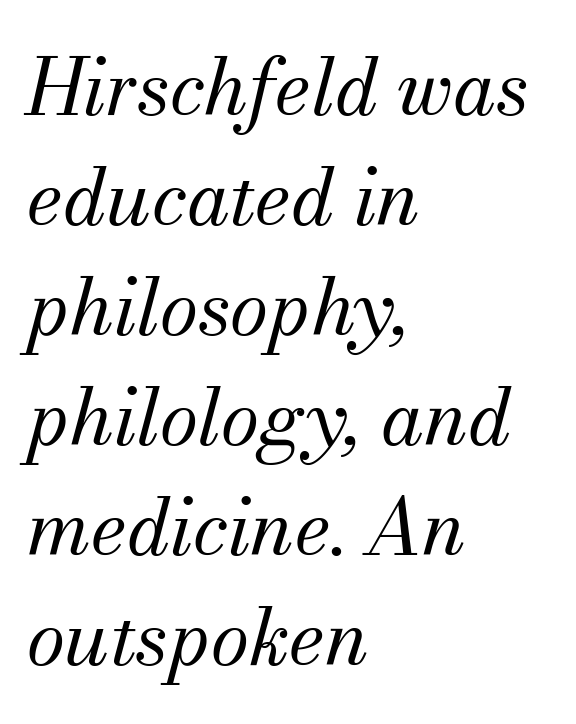
Lines of text with bare space underneath. The rendering uses natural spacing where letterforms have individual widths. Look at the tracking — it's just the regular setting, nothing added. Stroke terminals: seriffed. Slanted lettering throughout. Notice how descenders clear the ascenders below comfortably — that's standard leading.
